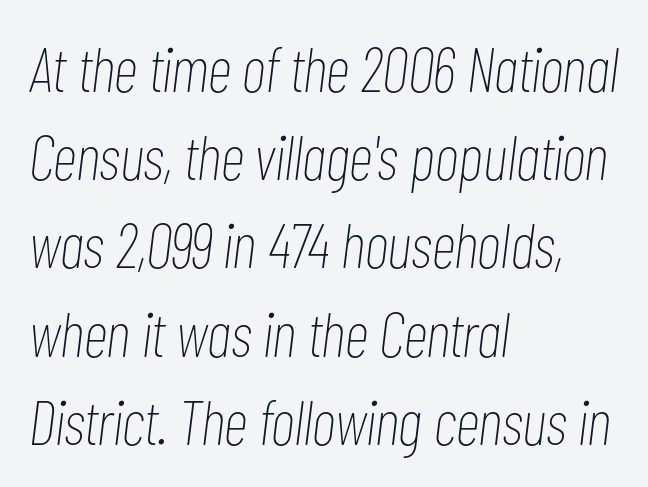
Think standard paragraph weight, or any step lighter than that. Think of a printed novel: that variable character pitch is what you see here. Short and long lines alike share a common starting point at left. These lines were composed using italics. Leading matches the norm, producing a regular column.
